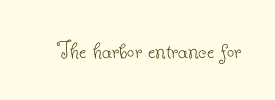
A roman cut, with each character standing at attention. Decoration check: the copy has no underline. The gaps between neighbouring characters are ordinary and unremarkable. Bold? No — there's no thickening of the strokes.
